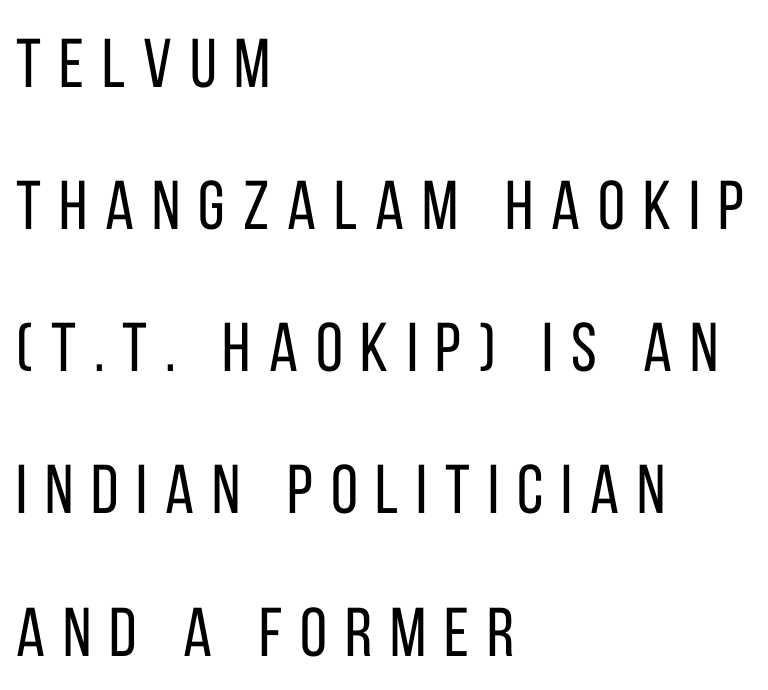
{"serif": "no", "italic": "no", "bold": "no", "weight": "regular", "width": "condensed", "stroke_contrast": "low", "x_height": "large", "monospaced": "no", "underline": "no", "align": "left", "line_spacing": "loose", "line_spacing_ratio": 2.06, "letter_spacing": "wide", "letter_spacing_em": 0.26, "glyph_px": 69}
